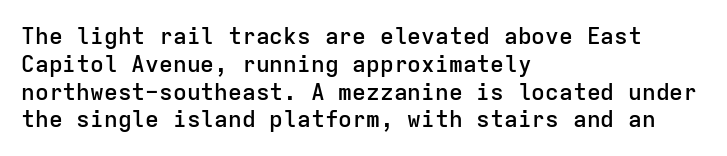
{"italic": "no", "bold": "semi", "underline": "no", "align": "left", "line_spacing_ratio": 1.21, "letter_spacing": "normal", "letter_spacing_em": 0.0, "glyph_px": 23}
